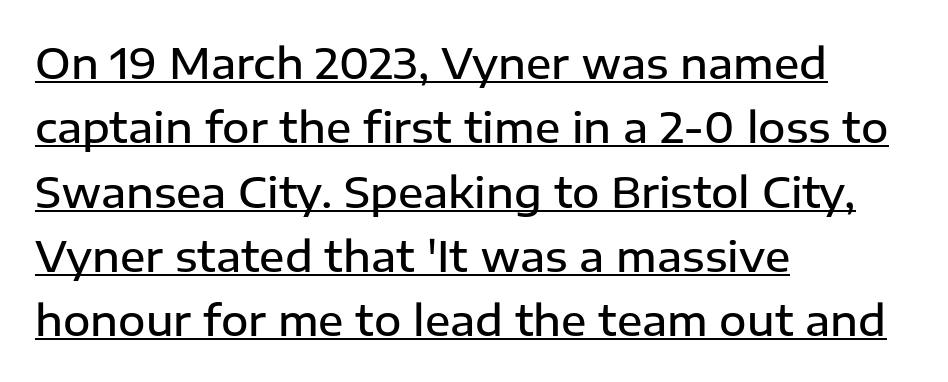
Line spacing here is normal. This is the regular roman posture of the typeface. The glyphs in this specimen are sans serif. Note the varied advance widths — an 'i' is clearly narrower than an 'm'. Is there an underline? Yes — a line sits under the letters.
